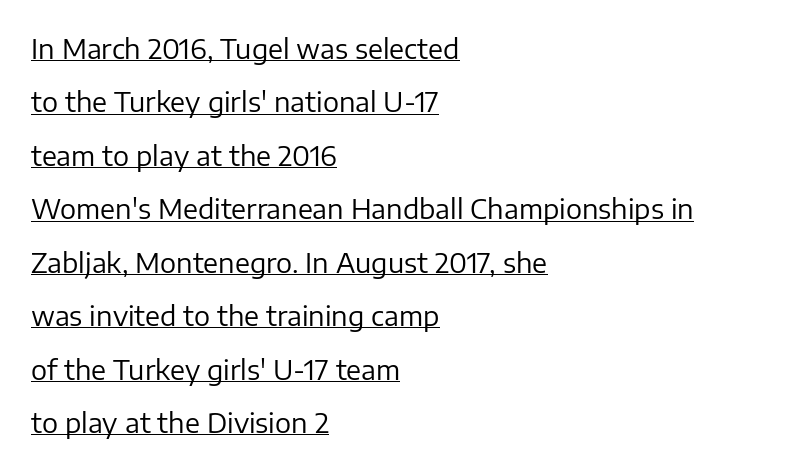
{"italic": "no", "bold": "no", "underline": "yes", "align": "left", "line_spacing": "loose", "line_spacing_ratio": 1.98, "letter_spacing": "normal", "letter_spacing_em": 0.0, "glyph_px": 27}
